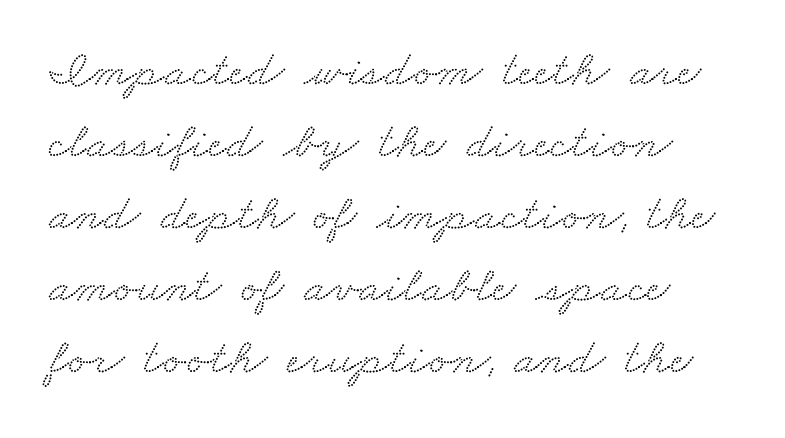
Q: Is the typeface a serif or a sans-serif typeface? A: Serif.
Q: Is the text underlined? A: No.
Q: Is the spacing between letters normal or unusually wide? A: Normal.
Q: Is the spacing between lines tight, normal or loose? A: Normal.
Q: Width (condensed, normal, or wide)? A: Wide.
Q: Stroke contrast? A: Medium.
Q: x-height? A: Small.
Q: Monospaced? A: No.
